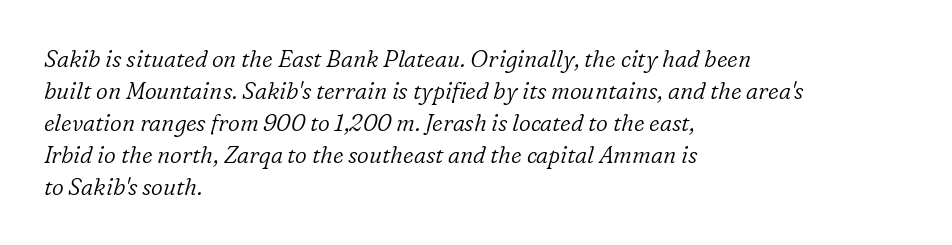
Q: Is the text bold? A: No.
Q: Is the text italic (slanted)? A: Yes, it leans right by about 16 degrees.
Q: Is the text underlined? A: No.
Q: How is the paragraph aligned? A: Left-aligned.
Q: Is the spacing between letters normal or unusually wide? A: Normal.
Q: Is the spacing between lines tight, normal or loose? A: Normal.
